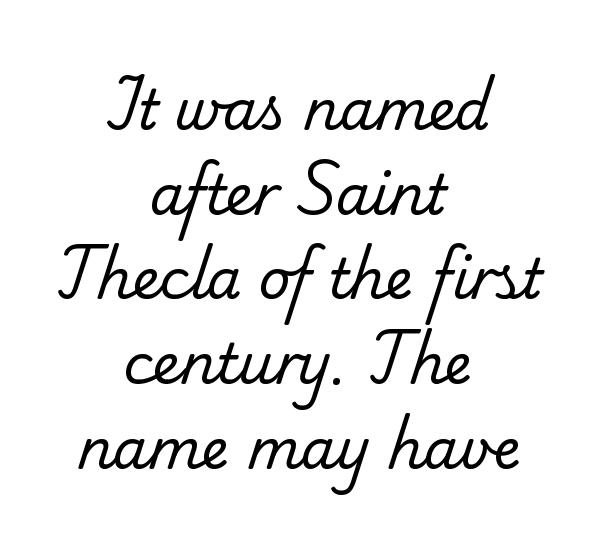
Q: Is the text bold? A: No.
Q: Is the typeface a serif or a sans-serif typeface? A: Serif.
Q: Is the text underlined? A: No.
Q: How is the paragraph aligned? A: Centered.
Q: Is the spacing between letters normal or unusually wide? A: Normal.
Q: Is the spacing between lines tight, normal or loose? A: Normal.
Q: Width (condensed, normal, or wide)? A: Normal.
Q: Stroke contrast? A: Low.
Q: x-height? A: Small.
Q: Monospaced? A: No.
